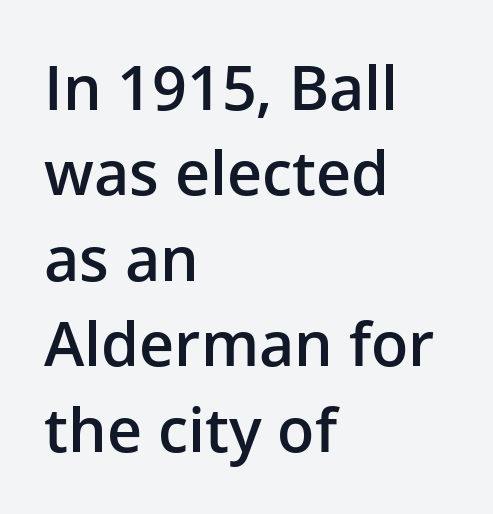
{"serif": "no", "italic": "no", "bold": "semi", "weight": "semibold", "width": "normal", "stroke_contrast": "low", "x_height": "medium", "monospaced": "no", "underline": "no", "align": "left", "line_spacing": "normal", "line_spacing_ratio": 1.4, "letter_spacing": "normal", "letter_spacing_em": 0.0, "glyph_px": 61}
